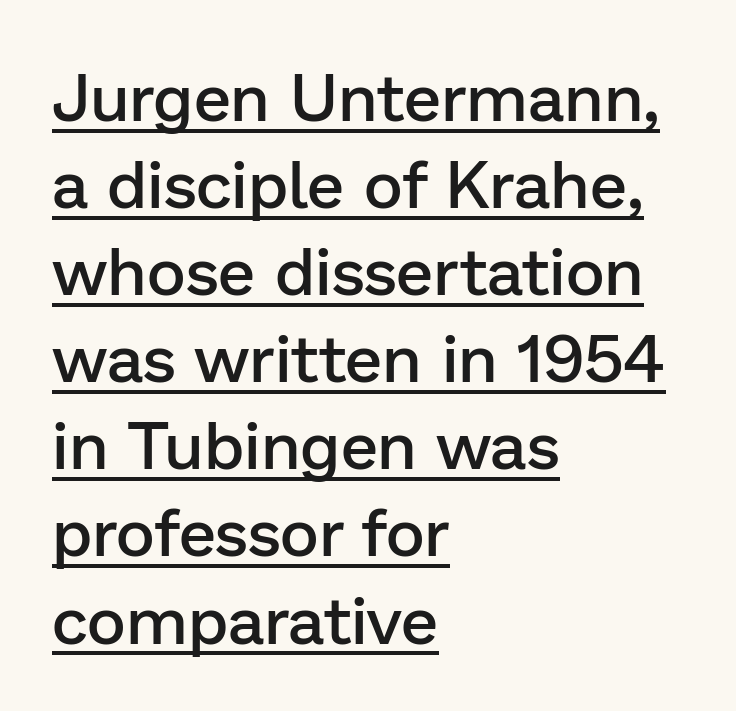
A rule runs beneath these lines of type. Quick note: interline space is typical. The letters advance in unequal steps, a hallmark of proportional type. Is the block centered? No — it sits flush against the left margin. Vertical strokes here are truly vertical. Between one letter and the next there's only the usual sliver of space.
